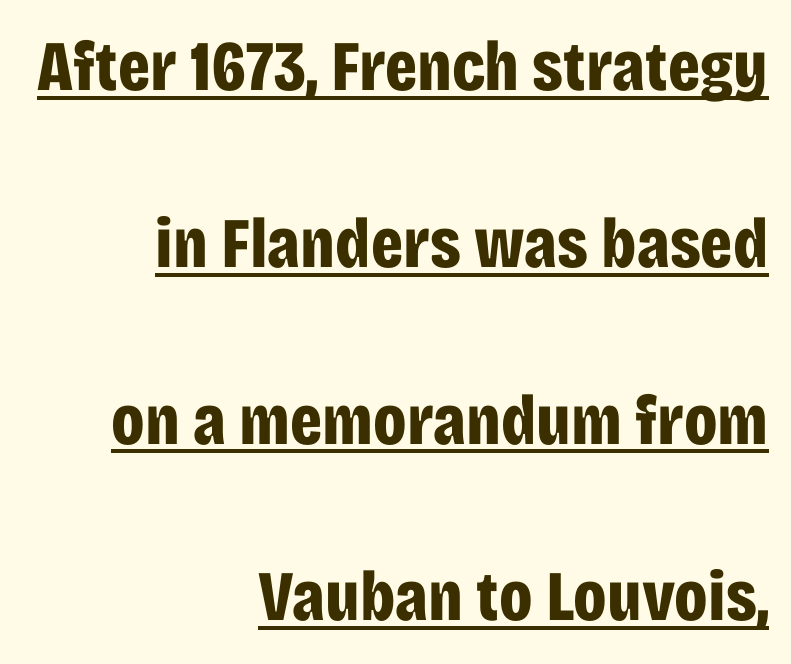
The image shows 71 px bold, condensed sans-serif type, upright; set right-aligned, loose line spacing (2.49x), normal letter spacing, underlined; low stroke contrast and a large x-height.
